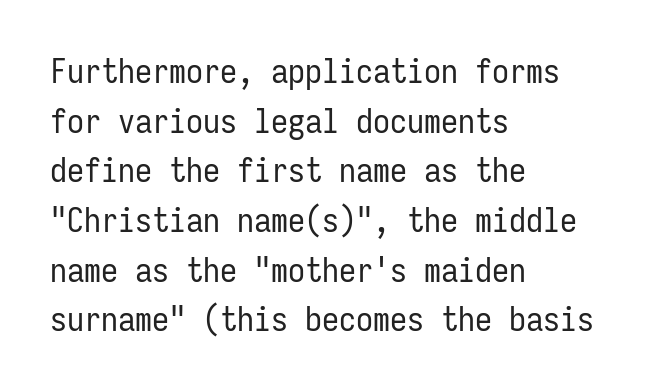
The strip under each line holds only bare page. This sample uses a sans-serif face. Stroke mass is kept to a normal reading level or below. These lines are set flush left with a ragged right edge.
